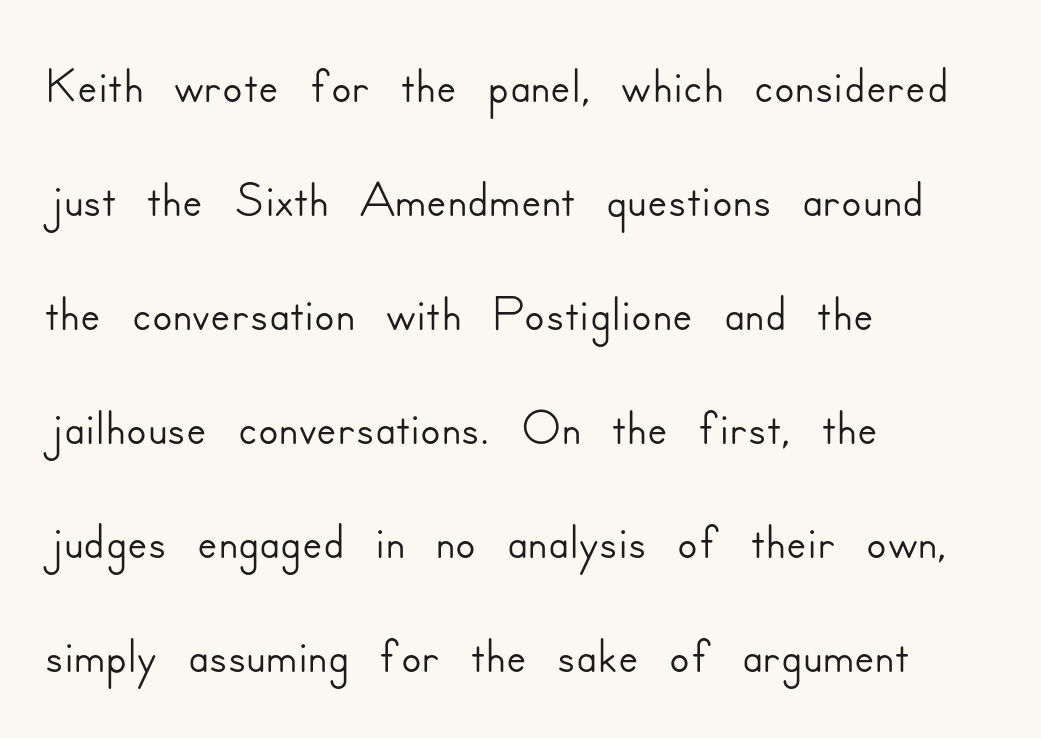
Note the varied advance widths — an 'i' is clearly narrower than an 'm'. The letterforms sit shoulder to shoulder at normal distance. Quick note: not italic, upright. The specimen omits any rule beneath the text block's lines.
